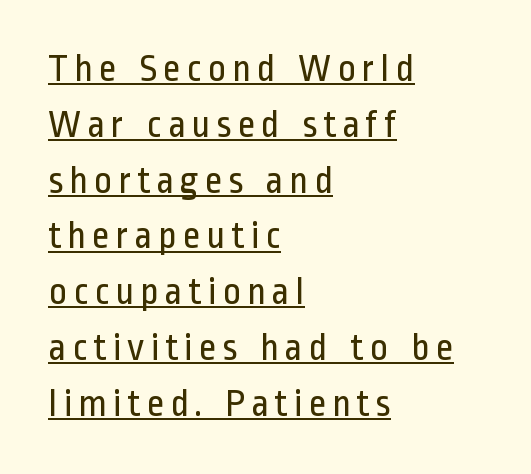
Compared with typical paragraphs, the rows here are spaced about the same. Summary of weight: not heavy and not bold. The font's upright variant was chosen for this text. Which margin do the lines hug? The left one — the right edge is uneven. Has an underline been added? It has. Each letter keeps its own natural width here, so spacing adapts to shape.
